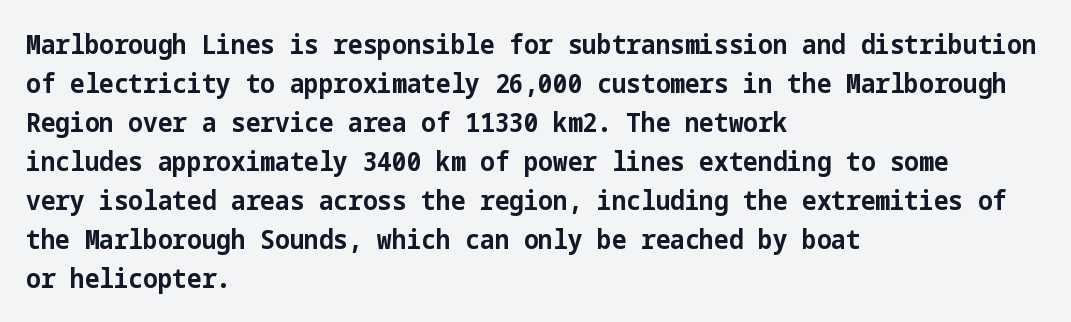
Q: Is the text bold? A: Yes.
Q: Is the text italic (slanted)? A: No, it is upright.
Q: Is the text underlined? A: No.
Q: How is the paragraph aligned? A: Left-aligned.
Q: Is the spacing between letters normal or unusually wide? A: Normal.
Q: Is the spacing between lines tight, normal or loose? A: Normal.
